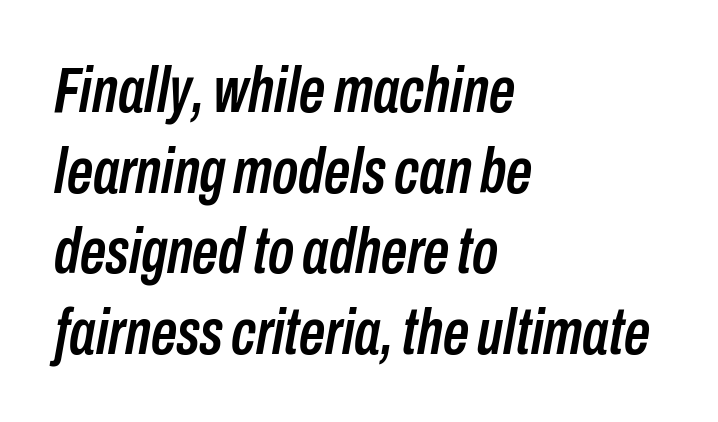
{"italic": "yes", "lean": "right", "slant_degrees": 10, "width": "condensed", "stroke_contrast": "low", "x_height": "medium", "monospaced": "no", "underline": "no", "align": "left", "line_spacing_ratio": 1.24, "letter_spacing": "normal", "letter_spacing_em": 0.0, "glyph_px": 65}
